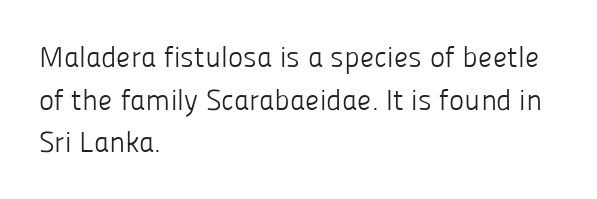
{"serif": "no", "italic": "no", "bold": "no", "weight": "light", "width": "normal", "stroke_contrast": "low", "x_height": "medium", "monospaced": "no", "underline": "no", "align": "left", "line_spacing": "normal", "line_spacing_ratio": 1.47, "letter_spacing": "normal", "letter_spacing_em": 0.0, "glyph_px": 29}
